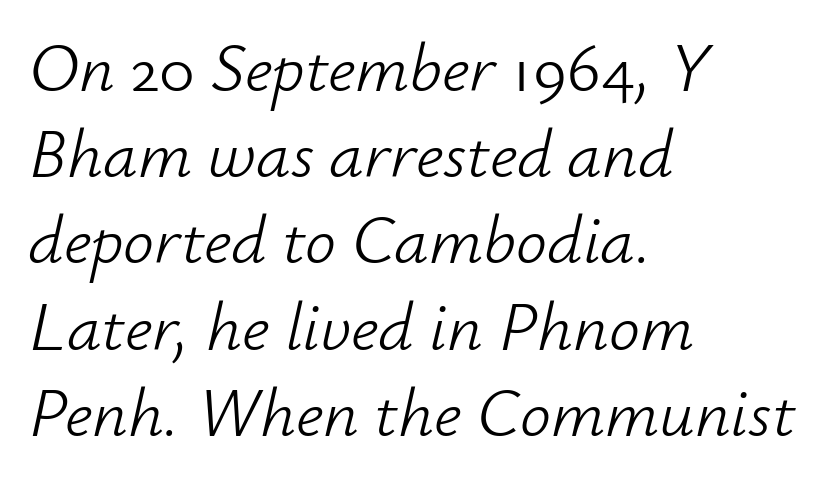
Q: Is the text bold? A: No.
Q: Is the text italic (slanted)? A: Yes, it leans right by about 12 degrees.
Q: Is the text underlined? A: No.
Q: How is the paragraph aligned? A: Left-aligned.
Q: Is the spacing between letters normal or unusually wide? A: Normal.
Q: Is the spacing between lines tight, normal or loose? A: Normal.
Q: Width (condensed, normal, or wide)? A: Normal.
Q: Stroke contrast? A: Low.
Q: x-height? A: Small.
Q: Monospaced? A: No.
